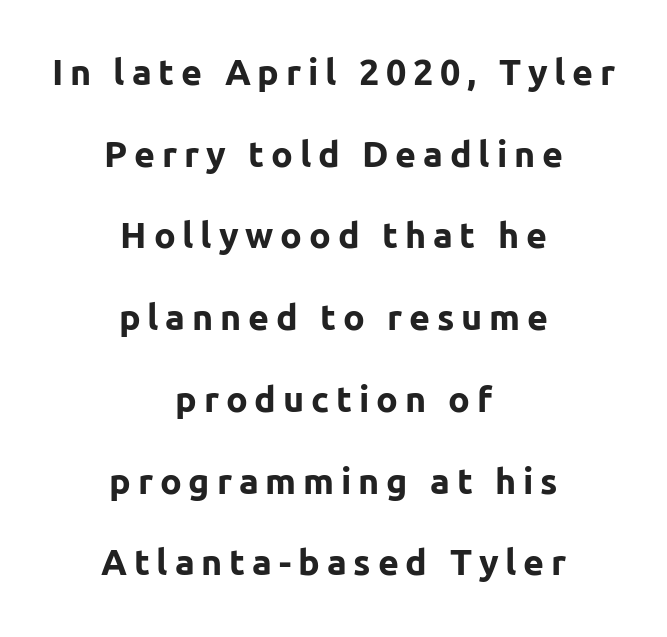
{"serif": "no", "italic": "no", "bold": "yes", "weight": "bold", "width": "normal", "stroke_contrast": "low", "x_height": "medium", "monospaced": "no", "underline": "no", "align": "center", "line_spacing": "loose", "line_spacing_ratio": 2.27, "glyph_px": 36}
